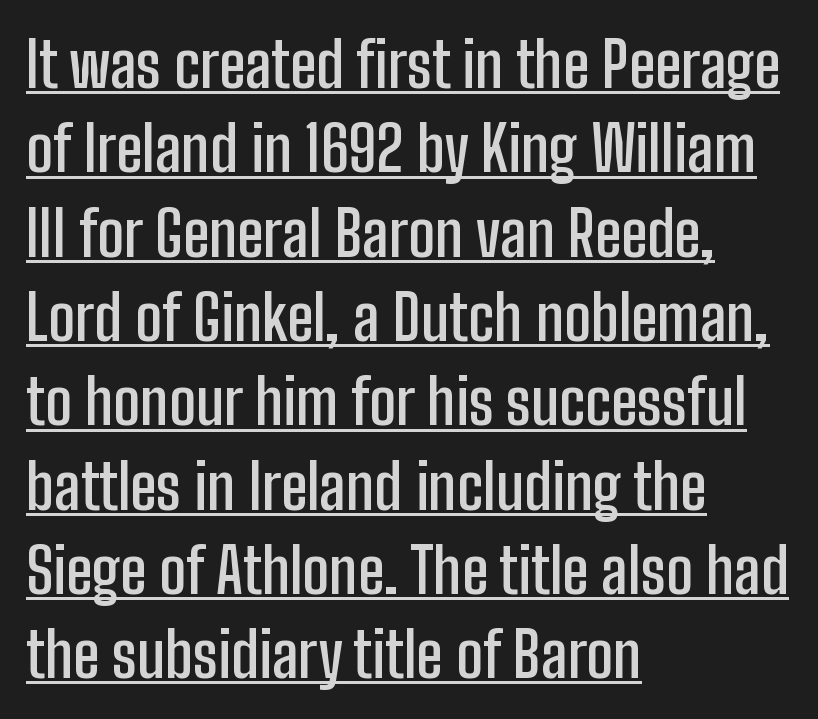
{"serif": "no", "italic": "no", "bold": "semi", "weight": "semibold", "width": "condensed", "stroke_contrast": "low", "x_height": "medium", "monospaced": "no", "underline": "yes", "align": "left", "line_spacing": "normal", "line_spacing_ratio": 1.36, "letter_spacing": "normal", "letter_spacing_em": 0.0, "glyph_px": 62}
